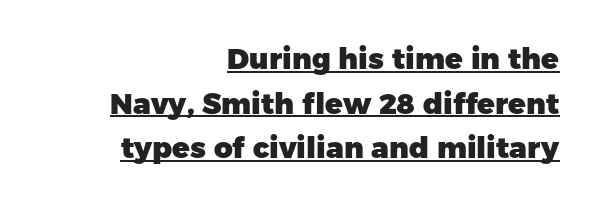
The typesetter has applied underlining to the passage shown. Line endings align vertically; line beginnings do not. The face used here is rendered with its standard letterfit. These words are printed bold, with thick strokes throughout.
